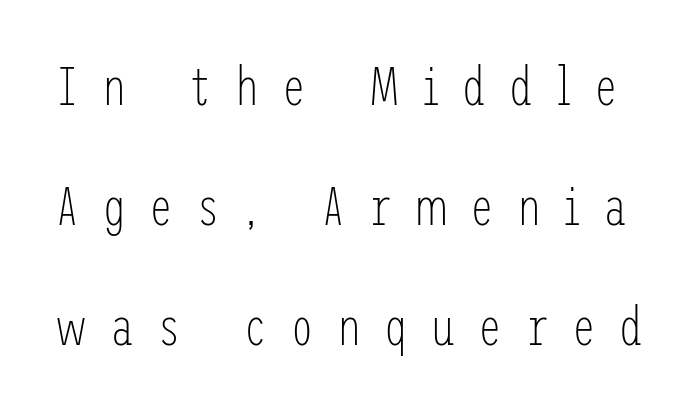
Q: Is the text bold? A: No.
Q: Is the text italic (slanted)? A: No, it is upright.
Q: Is the typeface a serif or a sans-serif typeface? A: Sans-serif.
Q: Is the text underlined? A: No.
Q: Is the spacing between letters normal or unusually wide? A: Unusually wide.
Q: Is the spacing between lines tight, normal or loose? A: Loose.
Q: Width (condensed, normal, or wide)? A: Condensed.
Q: Stroke contrast? A: Low.
Q: x-height? A: Medium.
